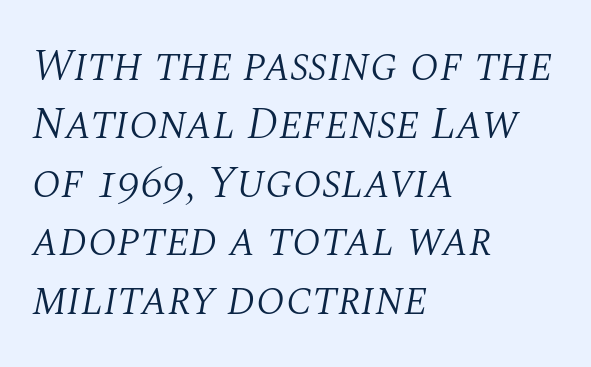
Is the stroke heavy? The answer is a plain regular-or-lighter. The designer left line spacing at the default. The words here are not underlined. Each letter keeps its own natural width here, so spacing adapts to shape. The horizontal fit of the characters is conventional and even.
